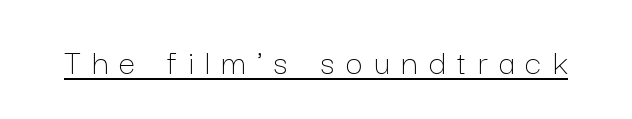
The image shows 37 px thin type, upright; set unusually wide letter spacing (+0.31 em), underlined; low stroke contrast and a medium x-height.
